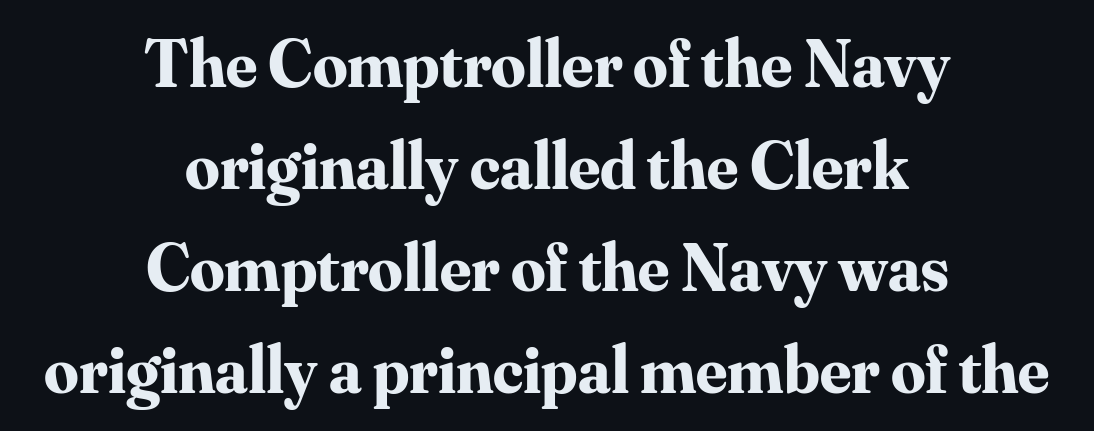
Q: Is the text bold? A: Yes.
Q: Is the text italic (slanted)? A: No, it is upright.
Q: Is the typeface a serif or a sans-serif typeface? A: Serif.
Q: Is the text underlined? A: No.
Q: How is the paragraph aligned? A: Centered.
Q: Is the spacing between letters normal or unusually wide? A: Normal.
Q: Is the spacing between lines tight, normal or loose? A: Normal.
Q: Width (condensed, normal, or wide)? A: Normal.
Q: Stroke contrast? A: Medium.
Q: x-height? A: Small.
Q: Monospaced? A: No.
